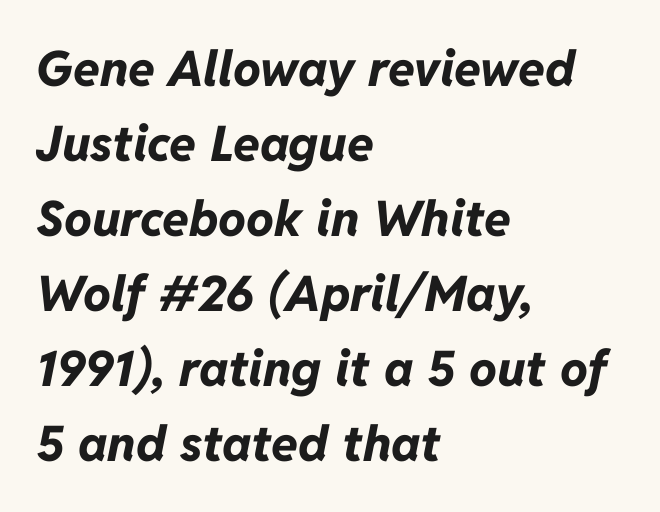
The image shows 49 px bold type, italic (leaning right); set left-aligned, normal line spacing (1.53x), normal letter spacing, not underlined; low stroke contrast and a medium x-height.
